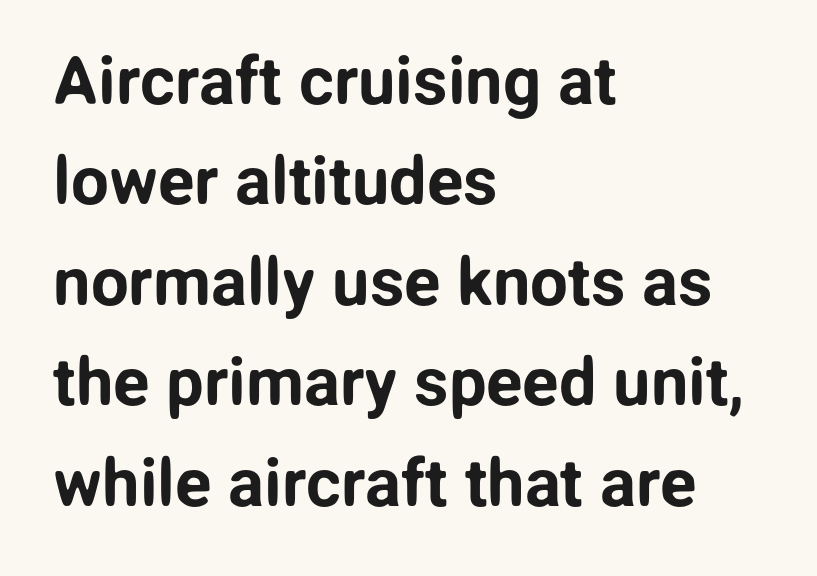
Compared with a centered layout, this one pins lines to the left instead. Honestly, the row spacing looks completely unremarkable. Each row of text sits above clean, open space. Italic? Not at all — the glyphs are vertical. This sample uses plain, unmodified letter spacing.
